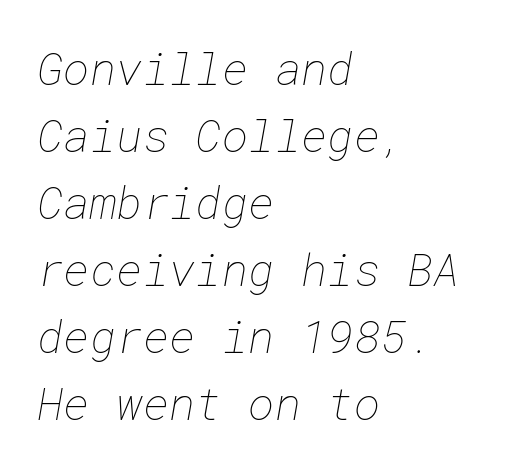
Words float on clear page, feet unadorned. Notice how descenders clear the ascenders below comfortably — that's standard leading. The compositor pushed each line to the left boundary. The weight tops out at a normal text grade.
